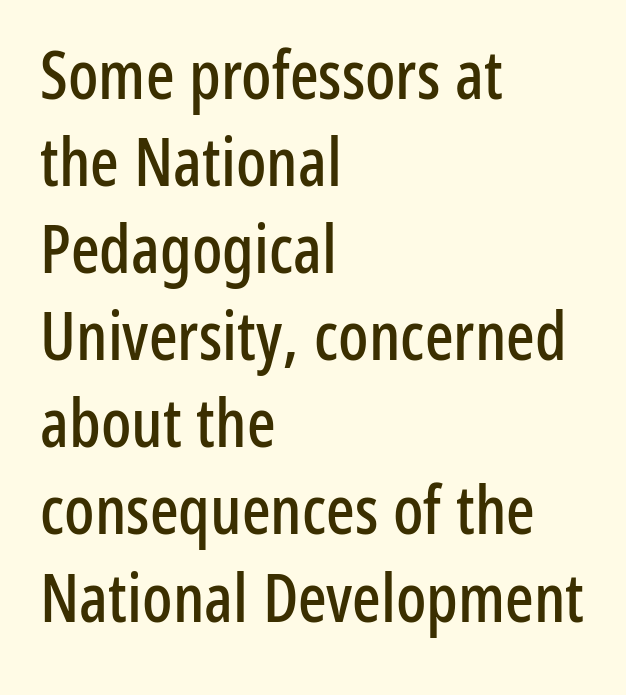
{"serif": "no", "italic": "no", "width": "condensed", "stroke_contrast": "low", "x_height": "medium", "monospaced": "no", "underline": "no", "align": "left", "line_spacing": "normal", "line_spacing_ratio": 1.3, "letter_spacing": "normal", "letter_spacing_em": 0.0, "glyph_px": 67}
